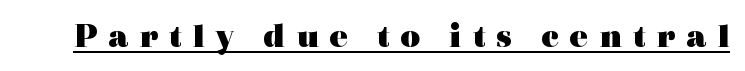
{"serif": "yes", "italic": "no", "bold": "yes", "weight": "heavy", "width": "wide", "x_height": "medium", "monospaced": "no", "underline": "yes", "letter_spacing": "wide", "letter_spacing_em": 0.3, "glyph_px": 35}
